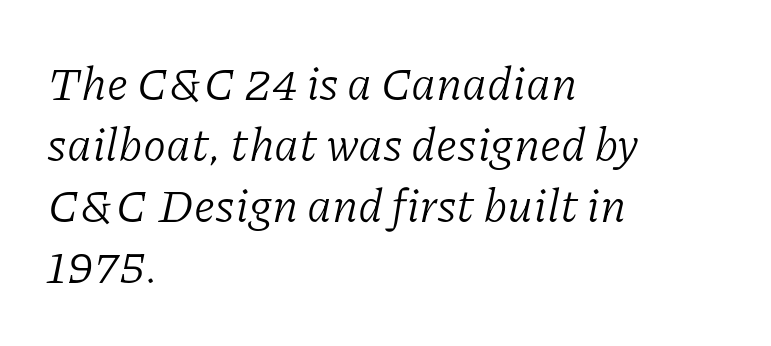
Q: Is the text bold? A: No.
Q: Is the text italic (slanted)? A: Yes, it leans right by about 11 degrees.
Q: Is the typeface a serif or a sans-serif typeface? A: Serif.
Q: Is the text underlined? A: No.
Q: How is the paragraph aligned? A: Left-aligned.
Q: Is the spacing between letters normal or unusually wide? A: Normal.
Q: Is the spacing between lines tight, normal or loose? A: Normal.
Q: Width (condensed, normal, or wide)? A: Normal.
Q: Stroke contrast? A: Low.
Q: x-height? A: Medium.
Q: Monospaced? A: No.
